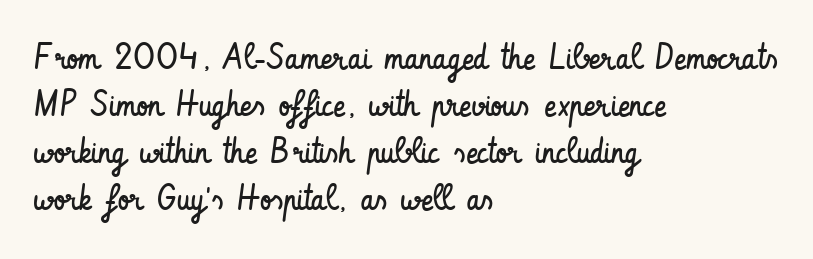
Line starts are locked; line ends wander. Plain, unruled lines of type. Summary of weight: not heavy and not bold. In terms of posture, this sample is upright. The space between consecutive lines is moderate. The type is set solid horizontally, with unmodified tracking.
